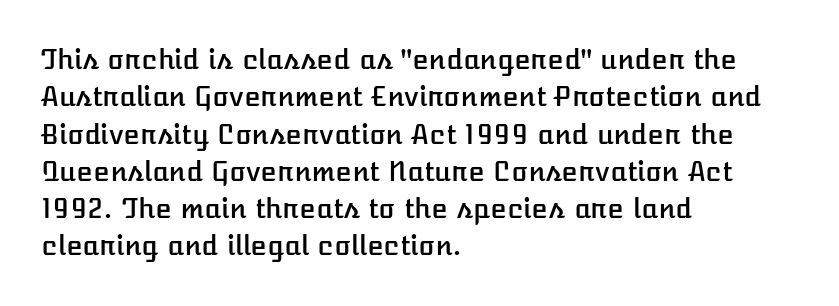
{"italic": "no", "underline": "no", "align": "left", "line_spacing": "normal", "line_spacing_ratio": 1.38, "letter_spacing": "normal", "letter_spacing_em": 0.0, "glyph_px": 27}
